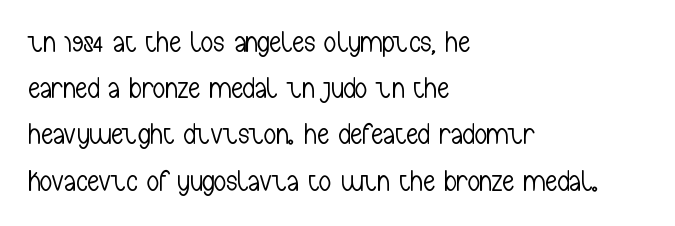
Q: Is the text bold? A: No.
Q: Is the text italic (slanted)? A: No, it is upright.
Q: Is the typeface a serif or a sans-serif typeface? A: Sans-serif.
Q: Is the text underlined? A: No.
Q: How is the paragraph aligned? A: Left-aligned.
Q: Is the spacing between letters normal or unusually wide? A: Normal.
Q: Is the spacing between lines tight, normal or loose? A: Normal.
Q: Width (condensed, normal, or wide)? A: Condensed.
Q: Stroke contrast? A: Low.
Q: x-height? A: Medium.
Q: Monospaced? A: No.
